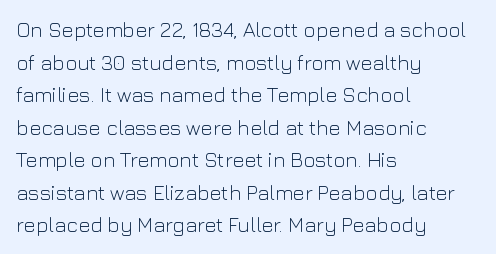
{"italic": "no", "bold": "no", "underline": "no", "align": "left", "line_spacing": "normal", "line_spacing_ratio": 1.55, "letter_spacing": "normal", "letter_spacing_em": 0.0, "glyph_px": 21}
